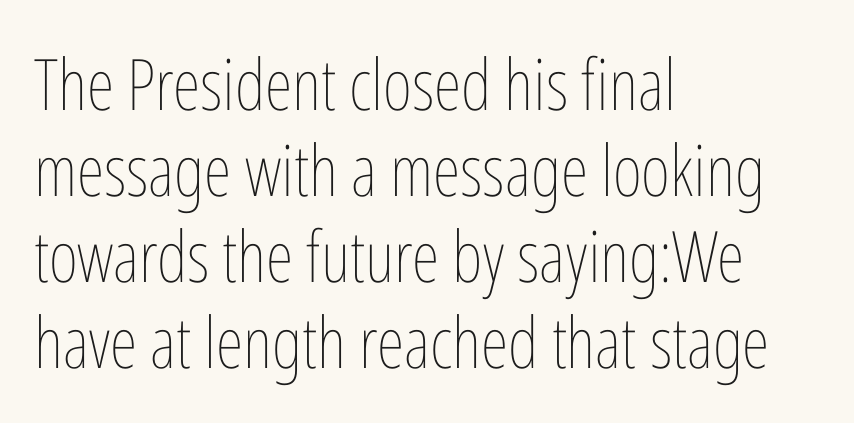
Check under the words: just untouched page. Designer's note — italics off, roman on. Proportional: the letters do not fall into vertical columns. Nobody touched the tracking dial on this one.
